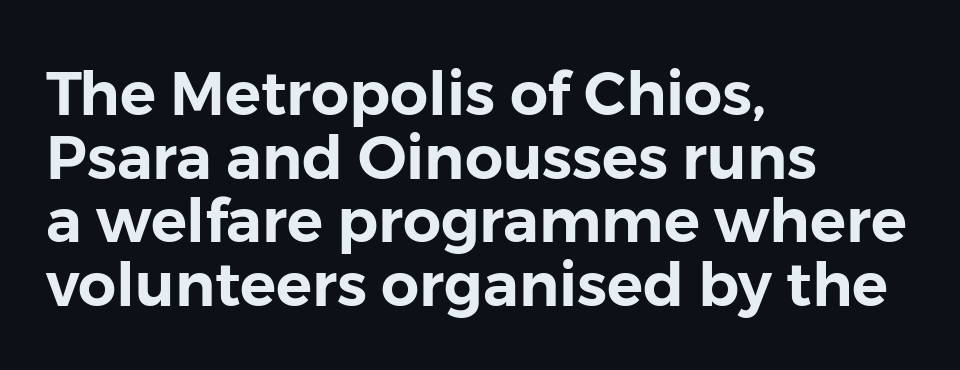
The image shows 60 px sans-serif type, upright; set left-aligned, tight line spacing (1.06x), normal letter spacing, not underlined; low stroke contrast and a medium x-height.
